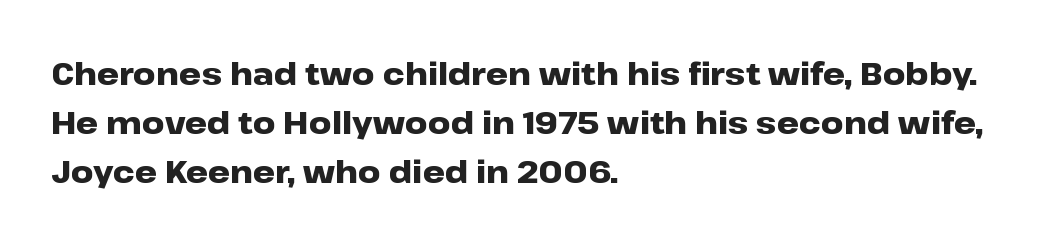
These lines are rendered in a variable-pitch font. What stands out about the letter spacing? Nothing — it is the standard amount. The paragraph shown leans on its left margin. Caption: bold face, heavy strokes.
